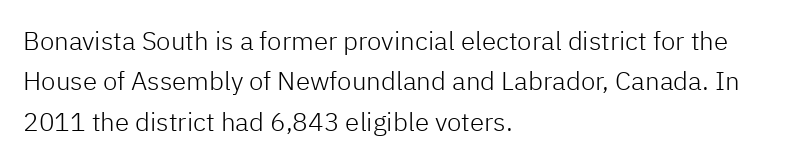
Check the space under the baseline: it is left empty. The type sits square on the baseline with zero lean. Line spacing here is normal. Casual observation: everything's shoved over to the left. Honestly, the letter spacing is just normal — you wouldn't notice it.
